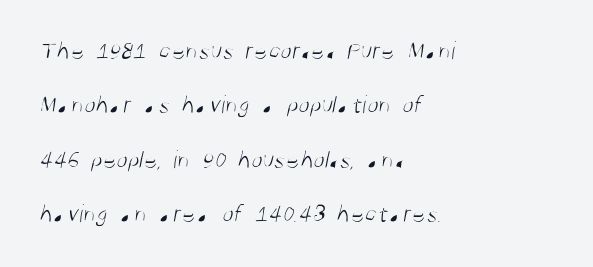
The area under the type is left untouched. Typeset ragged right — the left edge is the straight one. In terms of leading, this rendering errs on the spacious side. The face looks like a standard text weight, possibly lighter. A typesetter would call this zero additional tracking.
